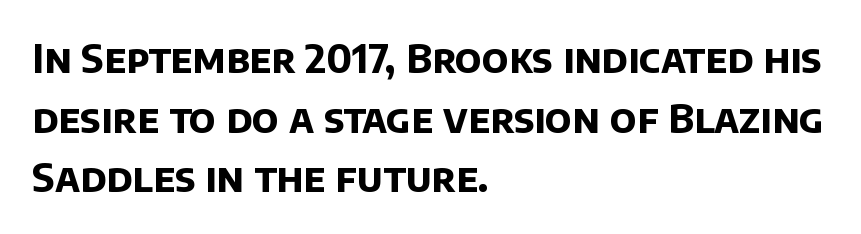
Q: Is the text bold? A: Yes.
Q: Is the typeface a serif or a sans-serif typeface? A: Sans-serif.
Q: Is the text underlined? A: No.
Q: How is the paragraph aligned? A: Left-aligned.
Q: Is the spacing between letters normal or unusually wide? A: Normal.
Q: Is the spacing between lines tight, normal or loose? A: Normal.
Q: Width (condensed, normal, or wide)? A: Normal.
Q: Stroke contrast? A: Low.
Q: x-height? A: Large.
Q: Monospaced? A: No.
